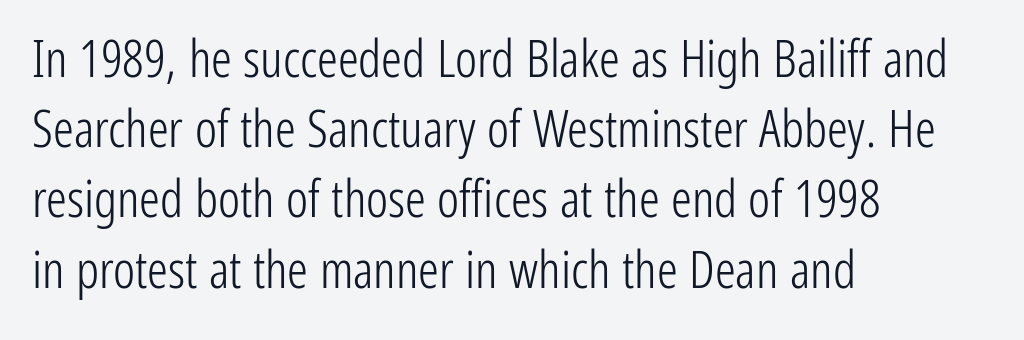
The image shows 52 px light, condensed sans-serif type, upright; set left-aligned, normal line spacing (1.35x), normal letter spacing, not underlined; low stroke contrast and a medium x-height.
